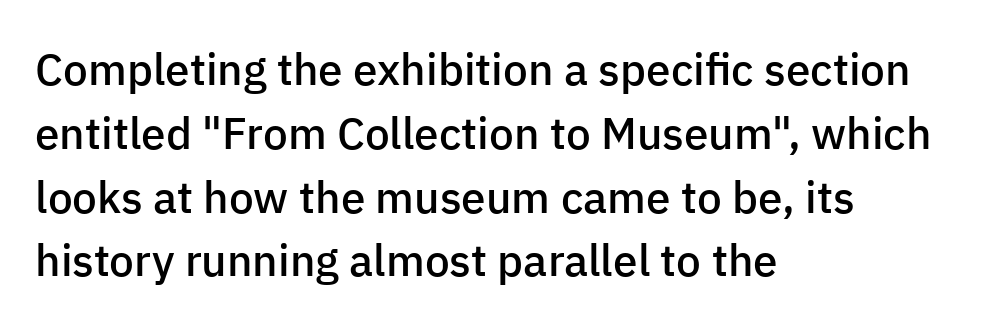
Q: Is the text bold? A: Semi-bold.
Q: Is the text italic (slanted)? A: No, it is upright.
Q: Is the typeface a serif or a sans-serif typeface? A: Sans-serif.
Q: Is the text underlined? A: No.
Q: How is the paragraph aligned? A: Left-aligned.
Q: Is the spacing between letters normal or unusually wide? A: Normal.
Q: Is the spacing between lines tight, normal or loose? A: Normal.
Q: Width (condensed, normal, or wide)? A: Normal.
Q: Stroke contrast? A: Low.
Q: x-height? A: Medium.
Q: Monospaced? A: No.
